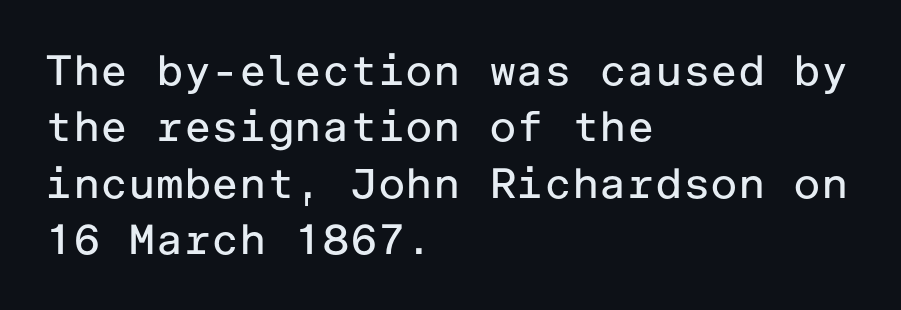
The image shows 42 px regular-weight sans-serif type, upright; set left-aligned, normal line spacing (1.34x), normal letter spacing, not underlined; low stroke contrast and a medium x-height.
